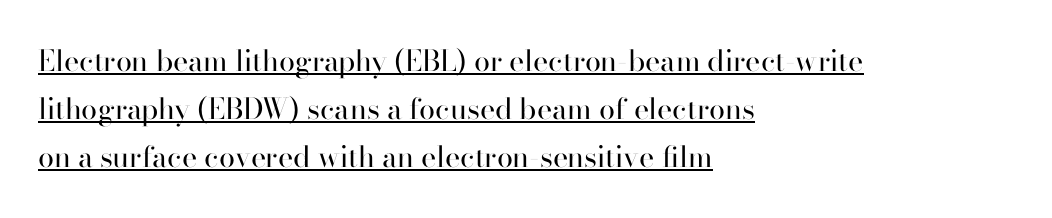
{"serif": "yes", "italic": "no", "bold": "no", "weight": "regular", "width": "normal", "stroke_contrast": "high", "x_height": "small", "monospaced": "no", "underline": "yes", "align": "left", "line_spacing": "normal", "line_spacing_ratio": 1.66, "letter_spacing": "normal", "letter_spacing_em": 0.0, "glyph_px": 29}
